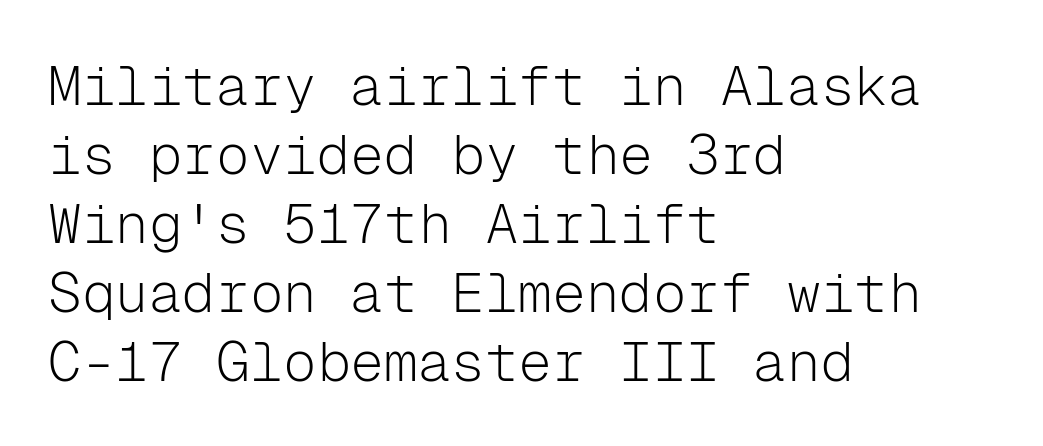
{"serif": "no", "italic": "no", "bold": "no", "weight": "light", "width": "normal", "stroke_contrast": "low", "x_height": "medium", "monospaced": "yes", "underline": "no", "align": "left", "line_spacing_ratio": 1.23, "letter_spacing": "normal", "letter_spacing_em": 0.0, "glyph_px": 56}
